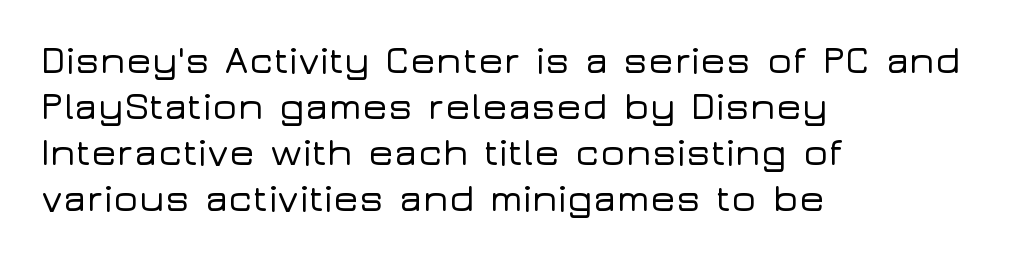
Q: Is the text italic (slanted)? A: No, it is upright.
Q: Is the typeface a serif or a sans-serif typeface? A: Sans-serif.
Q: Is the text underlined? A: No.
Q: How is the paragraph aligned? A: Left-aligned.
Q: Is the spacing between letters normal or unusually wide? A: Normal.
Q: Width (condensed, normal, or wide)? A: Wide.
Q: Stroke contrast? A: Low.
Q: x-height? A: Medium.
Q: Monospaced? A: No.
